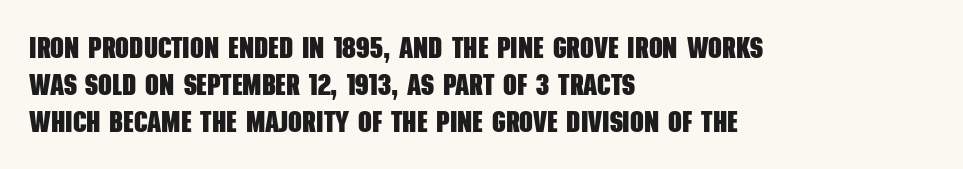
Q: Is the text bold? A: Yes.
Q: Is the typeface a serif or a sans-serif typeface? A: Sans-serif.
Q: Is the text underlined? A: No.
Q: How is the paragraph aligned? A: Left-aligned.
Q: Is the spacing between letters normal or unusually wide? A: Normal.
Q: Width (condensed, normal, or wide)? A: Condensed.
Q: Stroke contrast? A: Low.
Q: x-height? A: Large.
Q: Monospaced? A: No.
